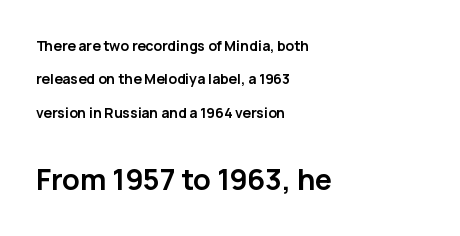
How would I describe the line gaps? Wide and relaxed. The sample has been set heavy, in full bold. Quick note: not italic, upright. No extra tracking has been applied to these lines. The rendering anchors every line to the left-hand side. Size contrast runs from small at the top to large at the bottom.
